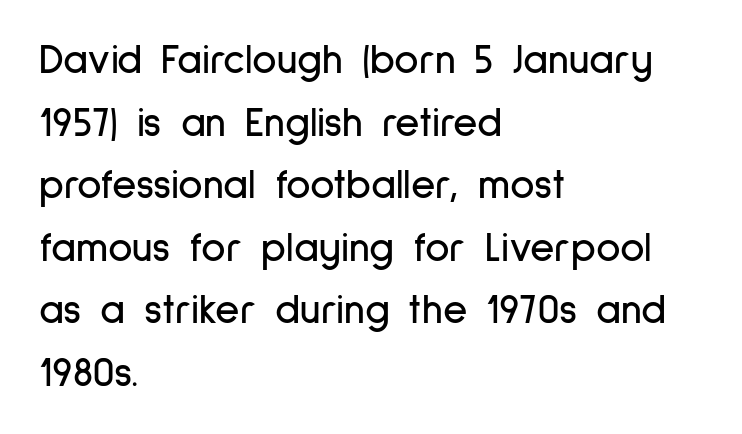
{"serif": "no", "italic": "no", "width": "condensed", "stroke_contrast": "low", "x_height": "medium", "monospaced": "no", "underline": "no", "align": "left", "line_spacing": "normal", "line_spacing_ratio": 1.49, "letter_spacing": "normal", "letter_spacing_em": 0.0, "glyph_px": 42}
